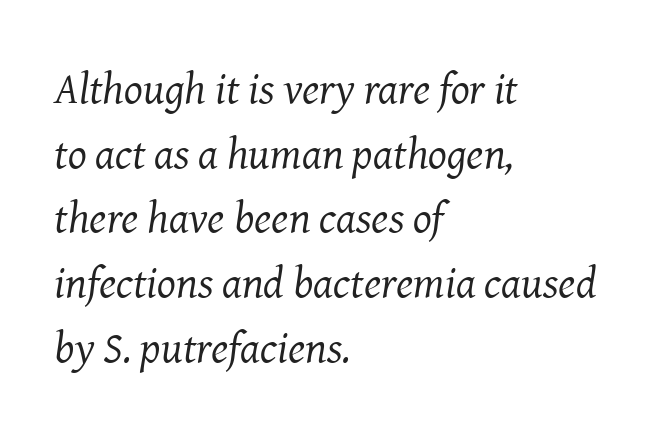
Which margin do the lines hug? The left one — the right edge is uneven. Serif or sans? Serif — the stroke terminals have little feet. Think of a printed novel: that variable character pitch is what you see here. Is the letter spacing exaggerated? No — it looks like the ordinary default. The glyphs are unaccompanied by any horizontal stroke below them. Caption: face not bold, strokes unweighted.
